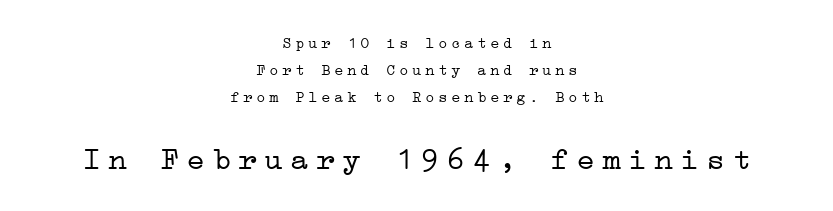
{"serif": "yes", "italic": "no", "bold": "no", "weight": "light", "width": "wide", "stroke_contrast": "low", "x_height": "medium", "underline": "no", "align": "center", "line_spacing": "normal", "line_spacing_ratio": 1.7, "letter_spacing": "wide", "letter_spacing_em": 0.21, "larger_block": "second", "size_ratio": 2.0, "glyph_px": 32}
